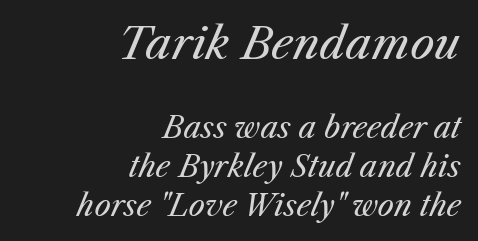
The space between consecutive lines is moderate. Standard letterfit; no display-style spreading of the glyphs. Type without underlining. This sample has the flowing, uneven cadence of proportional lettering. Heft: none added — not bold.
